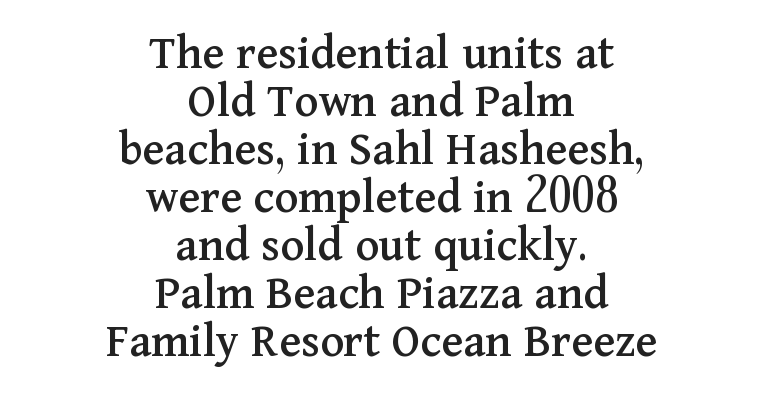
Q: Is the text italic (slanted)? A: No, it is upright.
Q: Is the typeface a serif or a sans-serif typeface? A: Serif.
Q: Is the text underlined? A: No.
Q: How is the paragraph aligned? A: Centered.
Q: Is the spacing between letters normal or unusually wide? A: Normal.
Q: Is the spacing between lines tight, normal or loose? A: Tight.
Q: Width (condensed, normal, or wide)? A: Normal.
Q: Stroke contrast? A: Medium.
Q: x-height? A: Medium.
Q: Monospaced? A: No.
